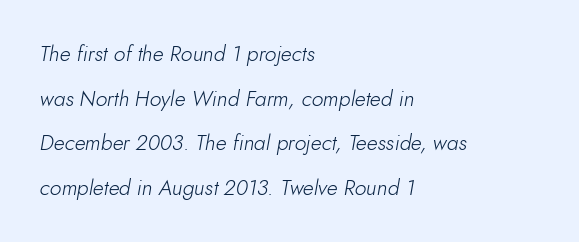
The image shows 21 px text type, italic (leaning right); set left-aligned, loose line spacing (2.12x), normal letter spacing, not underlined.
